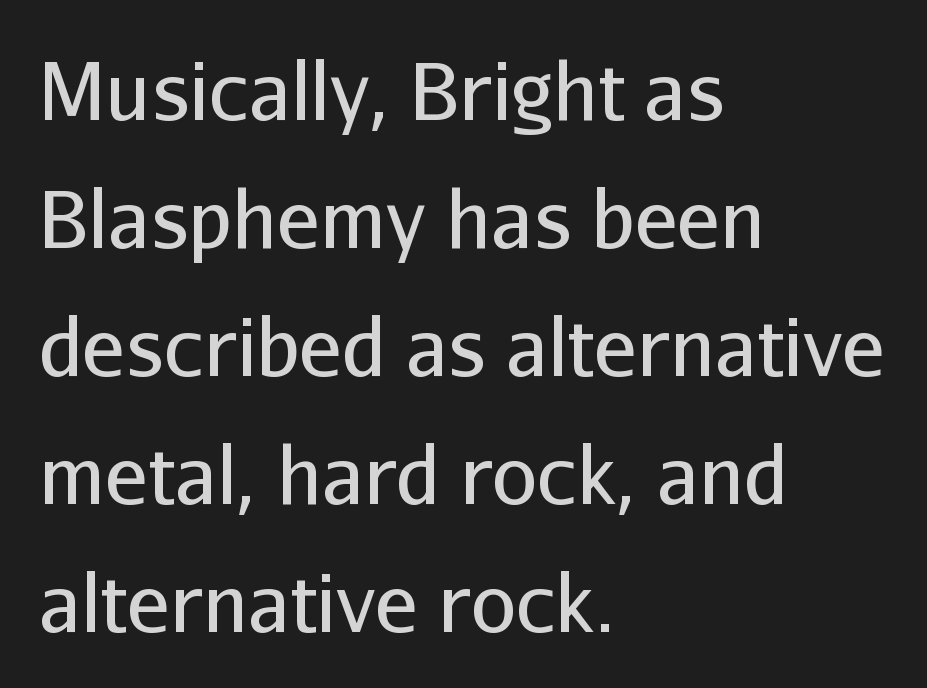
{"serif": "no", "italic": "no", "bold": "no", "weight": "regular", "width": "normal", "stroke_contrast": "low", "x_height": "medium", "monospaced": "no", "underline": "no", "align": "left", "line_spacing": "normal", "line_spacing_ratio": 1.6, "letter_spacing": "normal", "letter_spacing_em": 0.0, "glyph_px": 80}
